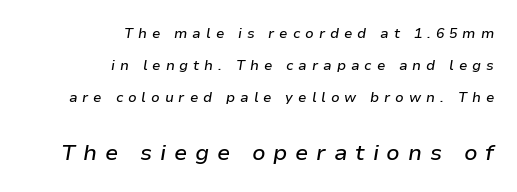
{"italic": "yes", "lean": "right", "slant_degrees": 9, "underline": "no", "align": "right", "line_spacing": "loose", "line_spacing_ratio": 2.3, "letter_spacing": "wide", "letter_spacing_em": 0.35, "larger_block": "second", "size_ratio": 1.57, "glyph_px": 22}
